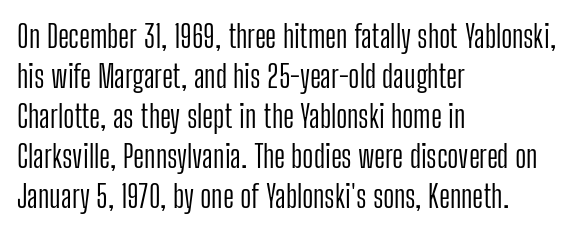
The setting favours the left margin, as ordinary paragraphs usually do. The typeface chosen for these lines omits serifs. Nobody touched the tracking dial on this one. No heavy texture on the line: the type isn't bold. Do the characters align in a grid? No, the font is proportional. Evenly set lines give the paragraph a standard silhouette.
